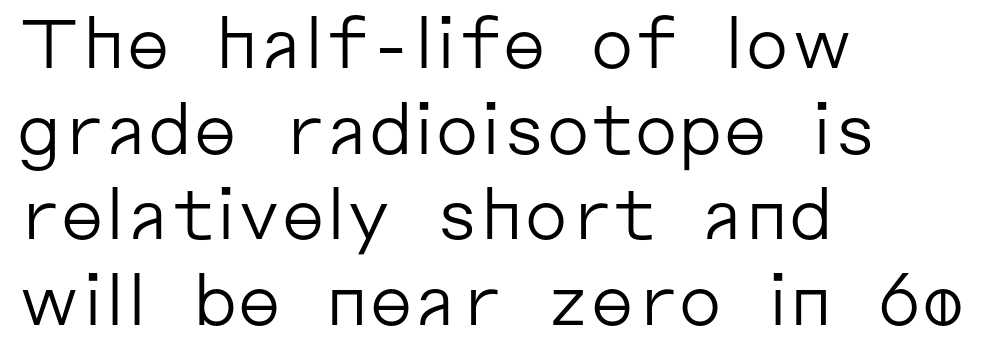
{"serif": "no", "italic": "no", "bold": "no", "weight": "regular", "width": "normal", "stroke_contrast": "low", "x_height": "medium", "monospaced": "no", "underline": "no", "align": "left", "line_spacing_ratio": 1.24, "letter_spacing": "normal", "letter_spacing_em": 0.0, "glyph_px": 69}
